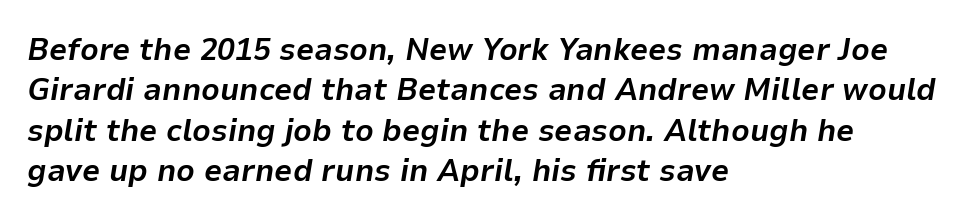
The image shows 32 px bold type, italic (leaning right); set left-aligned, normal line spacing (1.26x), normal letter spacing, not underlined; low stroke contrast and a medium x-height.
